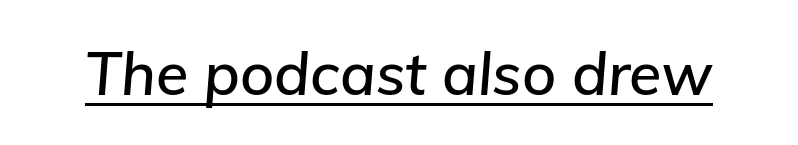
Q: Is the text italic (slanted)? A: Yes, it leans right by about 5 degrees.
Q: Is the text underlined? A: Yes.
Q: Is the spacing between letters normal or unusually wide? A: Normal.
Q: Width (condensed, normal, or wide)? A: Normal.
Q: Stroke contrast? A: Low.
Q: x-height? A: Medium.
Q: Monospaced? A: No.
